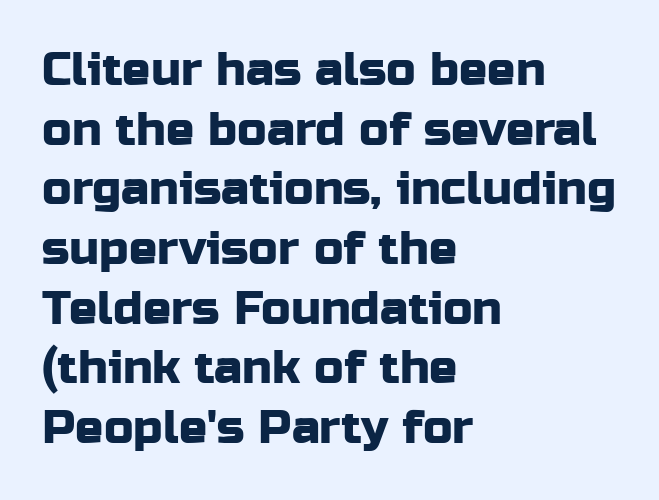
Q: Is the text italic (slanted)? A: No, it is upright.
Q: Is the typeface a serif or a sans-serif typeface? A: Sans-serif.
Q: Is the text underlined? A: No.
Q: How is the paragraph aligned? A: Left-aligned.
Q: Is the spacing between letters normal or unusually wide? A: Normal.
Q: Is the spacing between lines tight, normal or loose? A: Normal.
Q: Width (condensed, normal, or wide)? A: Normal.
Q: Stroke contrast? A: Low.
Q: x-height? A: Medium.
Q: Monospaced? A: No.
